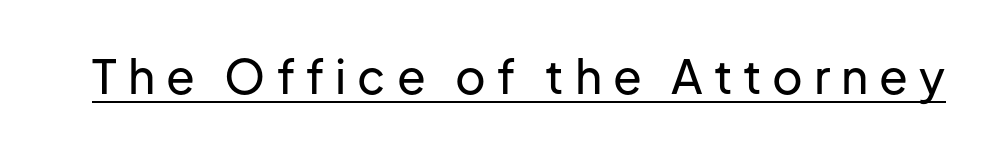
{"serif": "no", "italic": "no", "width": "normal", "stroke_contrast": "low", "x_height": "medium", "monospaced": "no", "underline": "yes", "letter_spacing": "wide", "letter_spacing_em": 0.23, "glyph_px": 47}
